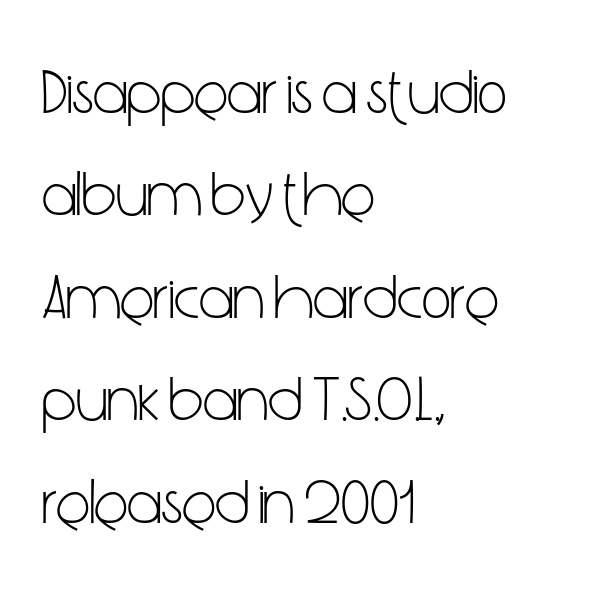
{"serif": "no", "italic": "no", "bold": "no", "weight": "light", "width": "condensed", "stroke_contrast": "low", "x_height": "medium", "monospaced": "no", "underline": "no", "align": "left", "line_spacing": "normal", "line_spacing_ratio": 1.6, "letter_spacing": "normal", "letter_spacing_em": 0.0, "glyph_px": 64}
